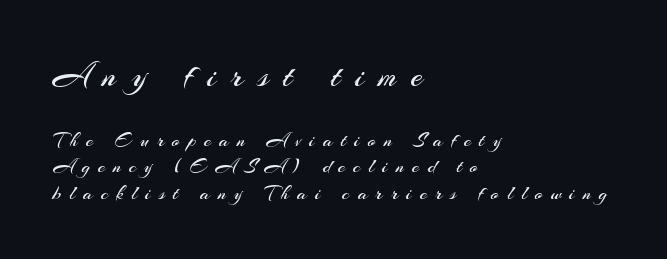
Q: Is the text bold? A: No.
Q: Is the text italic (slanted)? A: Yes.
Q: Is the typeface a serif or a sans-serif typeface? A: Sans-serif.
Q: Is the text underlined? A: No.
Q: How is the paragraph aligned? A: Left-aligned.
Q: Is the spacing between letters normal or unusually wide? A: Unusually wide.
Q: Is the spacing between lines tight, normal or loose? A: Normal.
Q: Which block of text is set in a larger size, the first (top) or the second (bottom)? A: The first (top) one.
Q: Width (condensed, normal, or wide)? A: Normal.
Q: Stroke contrast? A: Medium.
Q: x-height? A: Small.
Q: Monospaced? A: No.
